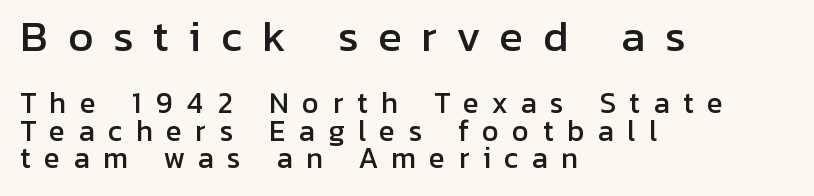
Whoever set this chose condensed vertical rhythm over breathing room. These two chunks differ in scale, with the top chunk taking the larger measure. Glyph-to-glyph distance is far greater than everyday printed text. Every row of glyphs begins at an identical x-position on the left. Think of a printed novel: that variable character pitch is what you see here.
